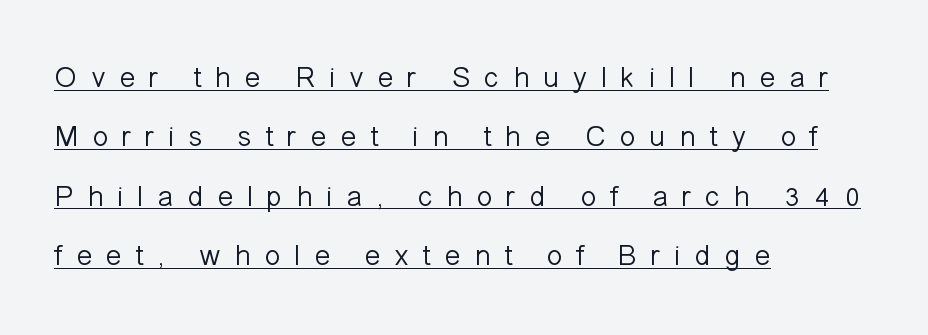
What decoration does the sample have? An underline. Is the type heavy? It reads as light-to-regular instead. The designer dialed line spacing up above the default. Nothing sits at the stroke ends, so this counts as sans-serif. This sample is left-justified, so line endings fall wherever the words run out. This sample uses an upright cut, with every glyph sitting square on the baseline.
